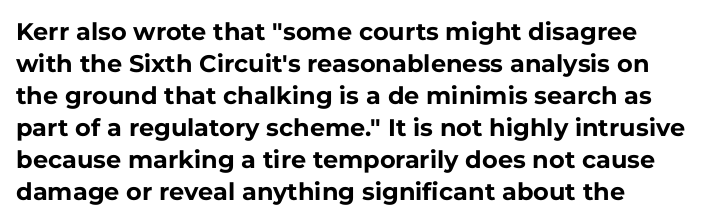
How are the letters spaced? Ordinarily, with no added tracking. Left-aligned paragraph, ragged on the right. The rows are spaced the way most documents space them. The glyphs are unaccompanied by any horizontal stroke below them. Weight check: bold — yes, fully. Ordinary non-slanted type is in use.
